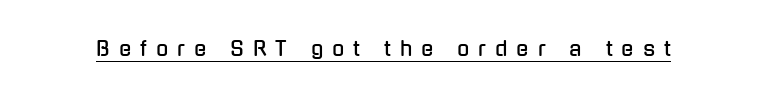
{"italic": "no", "underline": "yes", "letter_spacing": "wide", "letter_spacing_em": 0.45, "glyph_px": 20}
